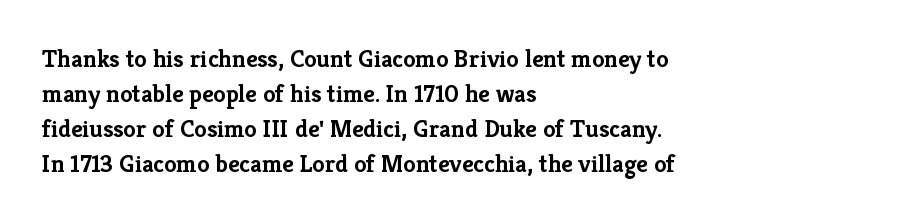
Nope, not italic — everything's standing straight. Regular leading. Teacher's note: observe the even left margin — that is flush-left alignment. The space beneath each line is pristine and unruled. Glyph-to-glyph distance matches everyday printed text.
